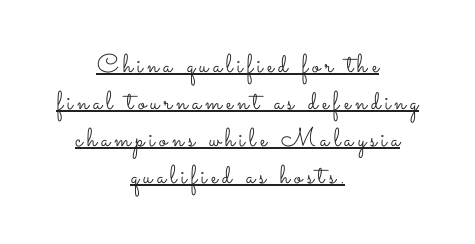
The image shows 26 px text type; set centered, normal line spacing (1.42x), underlined.
